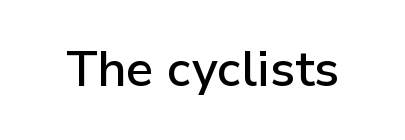
These lines are composed in type without serifs. Bare-footed words on every line. Each letter keeps its own natural width here, so spacing adapts to shape. Designer's note — italics off, roman on. Spacing between characters is what you'd get straight out of the box. Heft: intermediate — a semibold.
